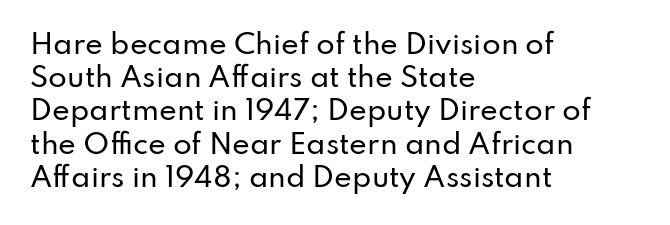
Q: Is the text italic (slanted)? A: No, it is upright.
Q: Is the text underlined? A: No.
Q: How is the paragraph aligned? A: Left-aligned.
Q: Is the spacing between letters normal or unusually wide? A: Normal.
